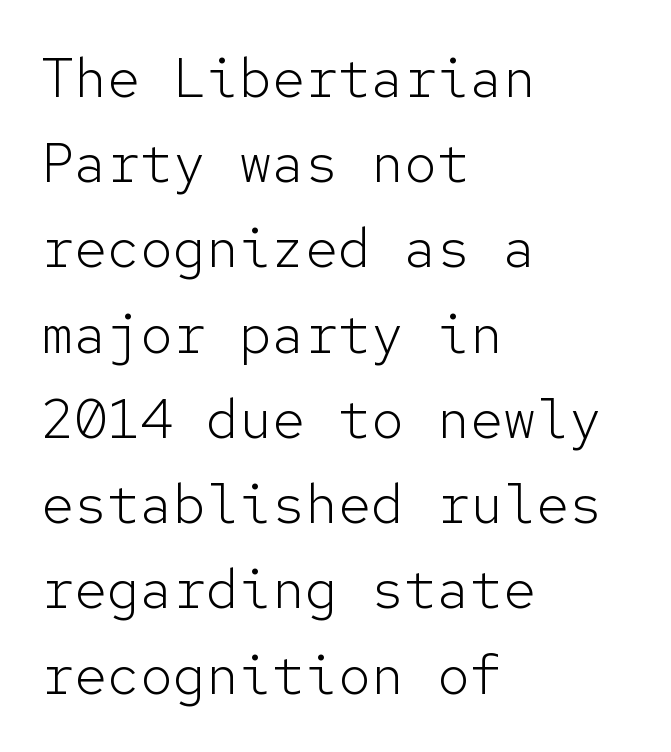
A clean baseline with only descenders dipping below it. Each letter, wide or thin by design, is forced into the same width here. Nothing heavy about these letters — not bold at all. Students, observe: this is what conventionally led text looks like. Does the type have serifs? No, each stem ends abruptly. A typesetter would mark this as roman, not italic.
